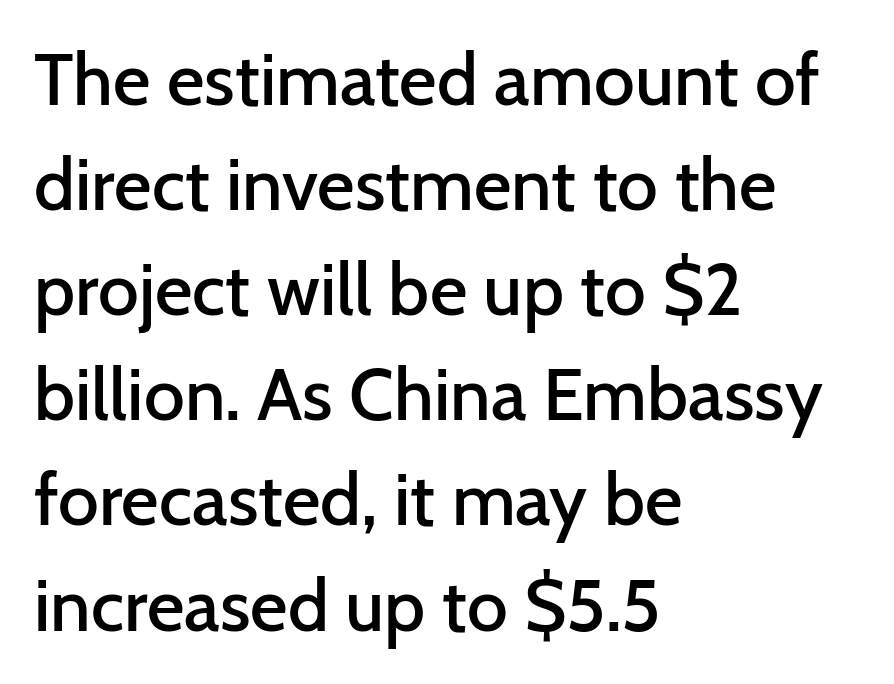
The image shows 73 px semibold sans-serif type, upright; set left-aligned, normal line spacing (1.44x), normal letter spacing, not underlined; low stroke contrast and a medium x-height.
